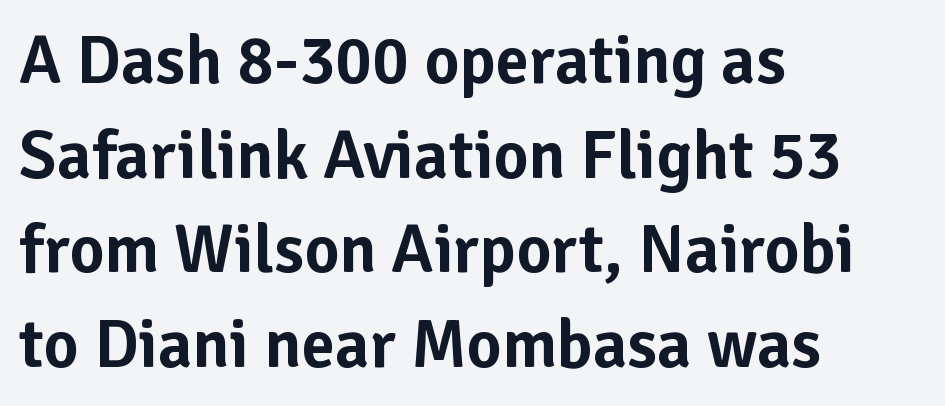
{"serif": "no", "italic": "no", "width": "normal", "stroke_contrast": "low", "x_height": "medium", "monospaced": "no", "underline": "no", "align": "left", "line_spacing": "normal", "line_spacing_ratio": 1.39, "letter_spacing": "normal", "letter_spacing_em": 0.0, "glyph_px": 68}
